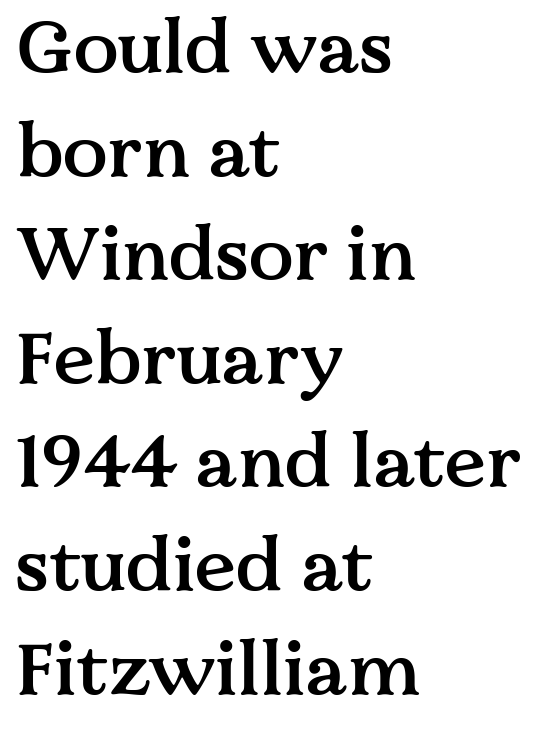
Q: Is the text bold? A: Semi-bold.
Q: Is the text italic (slanted)? A: No, it is upright.
Q: Is the typeface a serif or a sans-serif typeface? A: Serif.
Q: Is the text underlined? A: No.
Q: How is the paragraph aligned? A: Left-aligned.
Q: Is the spacing between letters normal or unusually wide? A: Normal.
Q: Is the spacing between lines tight, normal or loose? A: Normal.
Q: Width (condensed, normal, or wide)? A: Normal.
Q: Stroke contrast? A: Medium.
Q: x-height? A: Medium.
Q: Monospaced? A: No.
